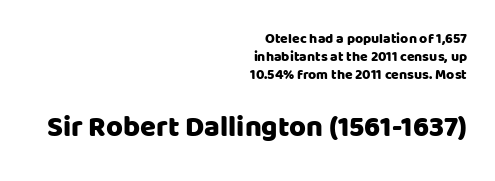
{"serif": "no", "italic": "no", "width": "normal", "stroke_contrast": "low", "x_height": "large", "monospaced": "no", "underline": "no", "align": "right", "line_spacing": "normal", "line_spacing_ratio": 1.29, "letter_spacing": "normal", "letter_spacing_em": 0.0, "larger_block": "second", "size_ratio": 2.07, "glyph_px": 29}
